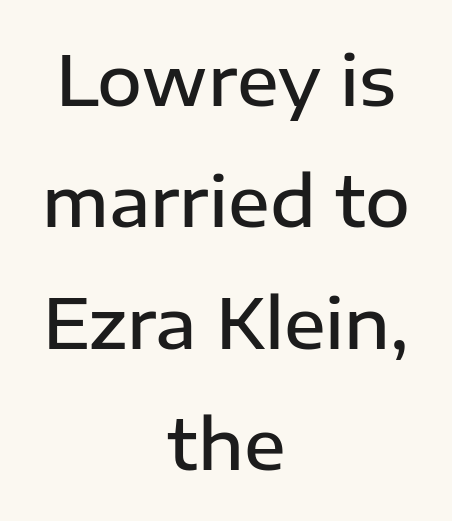
Q: Is the text bold? A: Semi-bold.
Q: Is the text italic (slanted)? A: No, it is upright.
Q: Is the typeface a serif or a sans-serif typeface? A: Sans-serif.
Q: Is the text underlined? A: No.
Q: How is the paragraph aligned? A: Centered.
Q: Is the spacing between letters normal or unusually wide? A: Normal.
Q: Width (condensed, normal, or wide)? A: Normal.
Q: Stroke contrast? A: Low.
Q: x-height? A: Medium.
Q: Monospaced? A: No.
